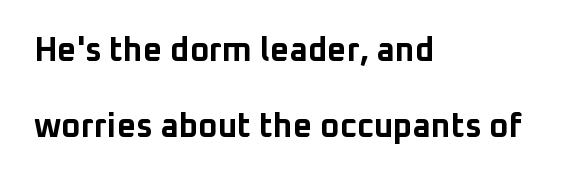
The type is set solid horizontally, with unmodified tracking. Nope, no serifs anywhere on these letters. Quick note: not italic, upright. Anything drawn beneath the words? Only blank space. A student would call this left alignment; a typographer would say flush left, rag right. Is this a fixed-width face? No — the glyphs have proportional, varying widths.
